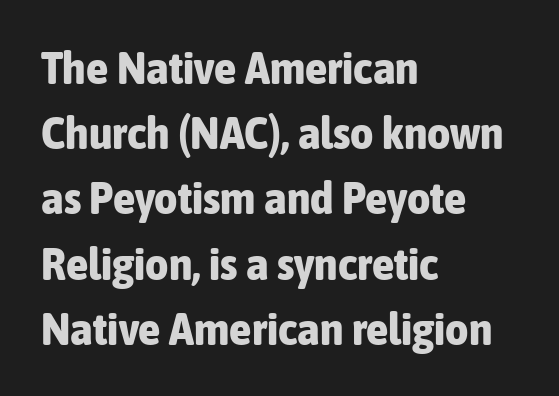
Q: Is the text bold? A: Yes.
Q: Is the text italic (slanted)? A: No, it is upright.
Q: Is the typeface a serif or a sans-serif typeface? A: Sans-serif.
Q: Is the text underlined? A: No.
Q: How is the paragraph aligned? A: Left-aligned.
Q: Is the spacing between letters normal or unusually wide? A: Normal.
Q: Is the spacing between lines tight, normal or loose? A: Normal.
Q: Width (condensed, normal, or wide)? A: Condensed.
Q: Stroke contrast? A: Low.
Q: x-height? A: Medium.
Q: Monospaced? A: No.
